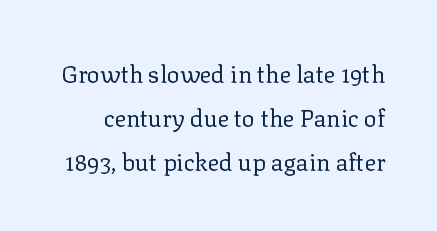
Q: Is the text bold? A: No.
Q: Is the text italic (slanted)? A: No, it is upright.
Q: Is the text underlined? A: No.
Q: Is the spacing between letters normal or unusually wide? A: Normal.
